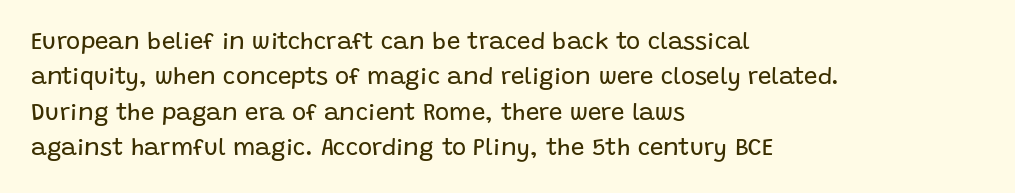
Tracking value appears to be zero — textbook default spacing. Posture: straight, roman, zero tilt. Leftover space on each line is placed entirely after the last word. This is not heavy type; no bold has been used.
